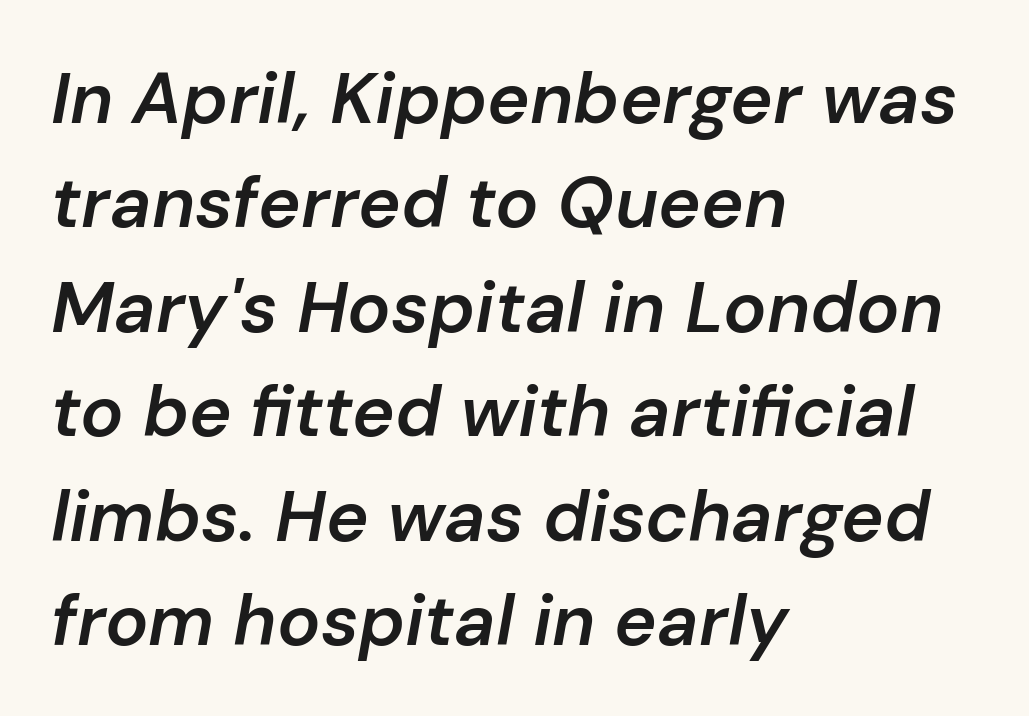
The image shows 72 px semibold type, italic (leaning right); set left-aligned, normal line spacing (1.45x), normal letter spacing, not underlined; low stroke contrast and a medium x-height.
